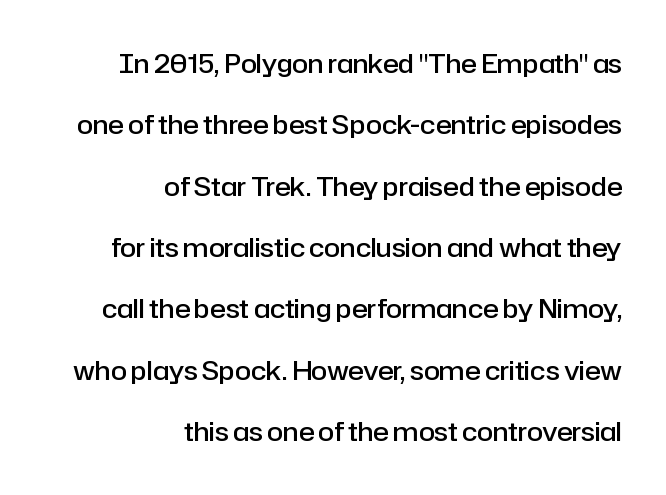
The image shows 26 px text type, upright; set right-aligned, loose line spacing (2.36x), normal letter spacing, not underlined.
